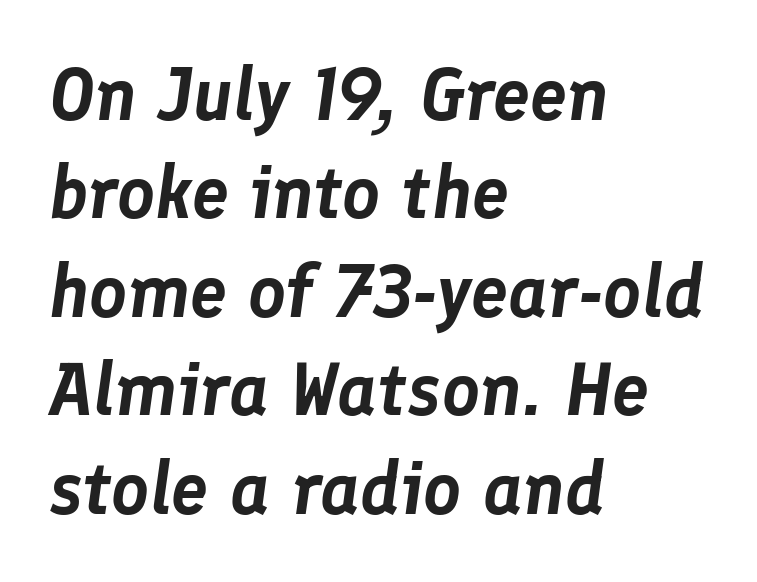
Q: Is the text italic (slanted)? A: Yes, it leans right by about 8 degrees.
Q: Is the text underlined? A: No.
Q: How is the paragraph aligned? A: Left-aligned.
Q: Is the spacing between letters normal or unusually wide? A: Normal.
Q: Is the spacing between lines tight, normal or loose? A: Normal.
Q: Width (condensed, normal, or wide)? A: Normal.
Q: Stroke contrast? A: Low.
Q: x-height? A: Medium.
Q: Monospaced? A: No.
